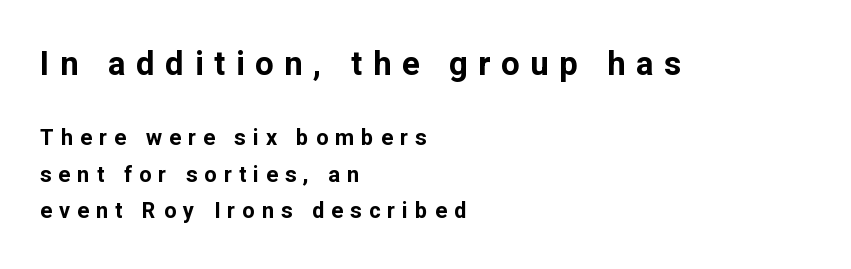
Q: Is the text bold? A: Yes.
Q: Is the text italic (slanted)? A: No, it is upright.
Q: Is the typeface a serif or a sans-serif typeface? A: Sans-serif.
Q: Is the text underlined? A: No.
Q: How is the paragraph aligned? A: Left-aligned.
Q: Is the spacing between letters normal or unusually wide? A: Unusually wide.
Q: Is the spacing between lines tight, normal or loose? A: Normal.
Q: Which block of text is set in a larger size, the first (top) or the second (bottom)? A: The first (top) one.
Q: Width (condensed, normal, or wide)? A: Normal.
Q: Stroke contrast? A: Low.
Q: x-height? A: Medium.
Q: Monospaced? A: No.
